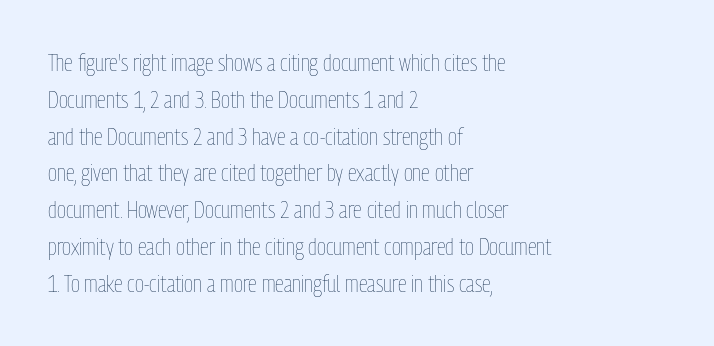
{"italic": "no", "bold": "no", "underline": "no", "align": "left", "line_spacing": "normal", "line_spacing_ratio": 1.6, "letter_spacing": "normal", "letter_spacing_em": 0.0, "glyph_px": 23}
